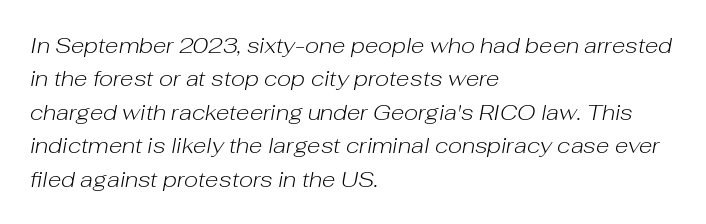
The strokes are not fattened; the text isn't bold. A typesetter would call this zero additional tracking. The area under the type is left untouched. Baseline-to-baseline distance is the conventional proportion of letter height.
